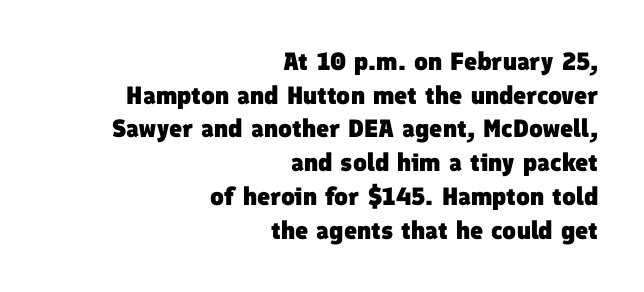
Q: Is the text bold? A: Yes.
Q: Is the text underlined? A: No.
Q: How is the paragraph aligned? A: Right-aligned.
Q: Is the spacing between letters normal or unusually wide? A: Normal.
Q: Is the spacing between lines tight, normal or loose? A: Normal.
